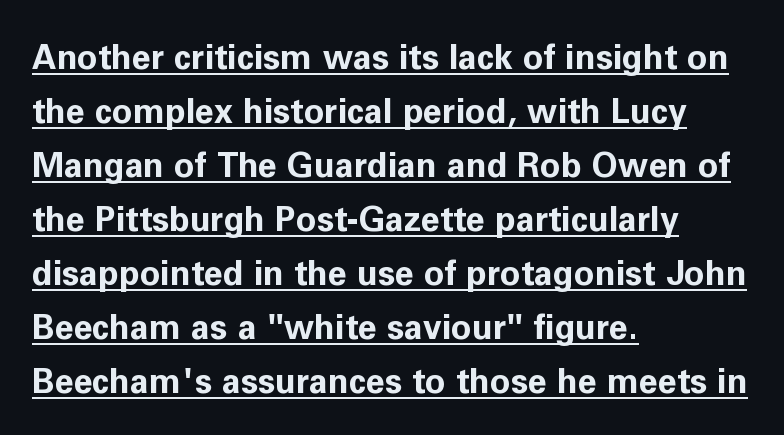
Regarding serifs, this sample does without them. The type is set solid horizontally, with unmodified tracking. Ordinary non-slanted type is in use. A typesetter would call this leading conventional body-copy spacing.
